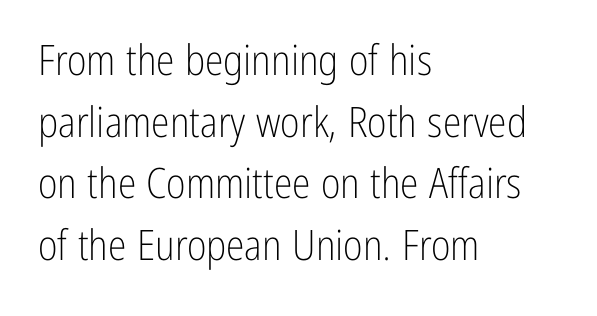
{"serif": "no", "italic": "no", "bold": "no", "weight": "light", "width": "condensed", "stroke_contrast": "low", "x_height": "medium", "monospaced": "no", "underline": "no", "align": "left", "line_spacing": "normal", "line_spacing_ratio": 1.47, "letter_spacing": "normal", "letter_spacing_em": 0.0, "glyph_px": 42}
